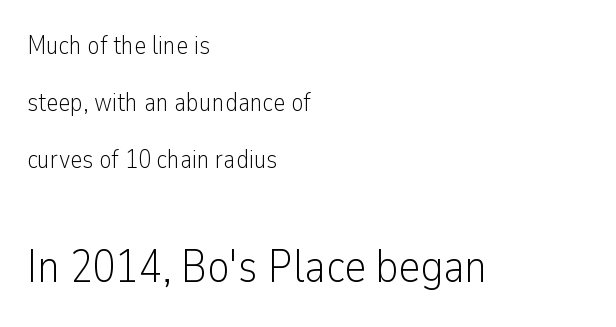
{"serif": "no", "italic": "no", "bold": "no", "weight": "light", "width": "condensed", "stroke_contrast": "low", "x_height": "medium", "monospaced": "no", "underline": "no", "align": "left", "line_spacing": "loose", "line_spacing_ratio": 2.2, "letter_spacing": "normal", "letter_spacing_em": 0.0, "larger_block": "second", "size_ratio": 1.77, "glyph_px": 46}
